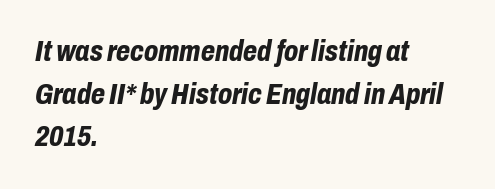
What stands out about the letter spacing? Nothing — it is the standard amount. Regular leading. Posture: slanted. The rendering uses natural spacing where letterforms have individual widths.
